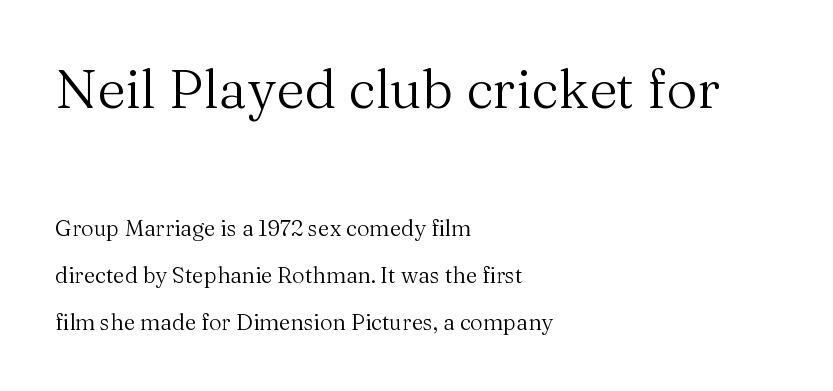
Q: Is the text bold? A: No.
Q: Is the text italic (slanted)? A: No, it is upright.
Q: Is the typeface a serif or a sans-serif typeface? A: Serif.
Q: Is the text underlined? A: No.
Q: How is the paragraph aligned? A: Left-aligned.
Q: Is the spacing between letters normal or unusually wide? A: Normal.
Q: Is the spacing between lines tight, normal or loose? A: Loose.
Q: Which block of text is set in a larger size, the first (top) or the second (bottom)? A: The first (top) one.
Q: Width (condensed, normal, or wide)? A: Normal.
Q: Stroke contrast? A: Medium.
Q: x-height? A: Medium.
Q: Monospaced? A: No.
